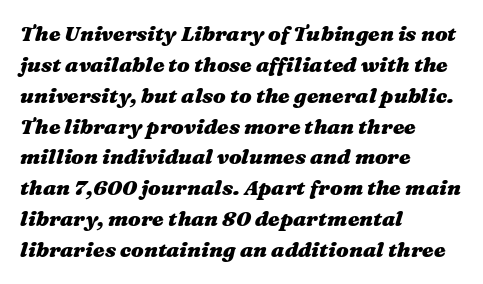
Q: Is the text bold? A: Yes.
Q: Is the text italic (slanted)? A: Yes, it leans right by about 16 degrees.
Q: Is the text underlined? A: No.
Q: How is the paragraph aligned? A: Left-aligned.
Q: Is the spacing between letters normal or unusually wide? A: Normal.
Q: Is the spacing between lines tight, normal or loose? A: Normal.
